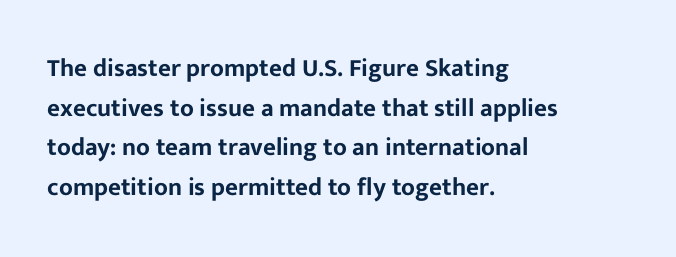
{"italic": "no", "underline": "no", "align": "left", "line_spacing": "normal", "line_spacing_ratio": 1.59, "letter_spacing": "normal", "letter_spacing_em": 0.0, "glyph_px": 25}
